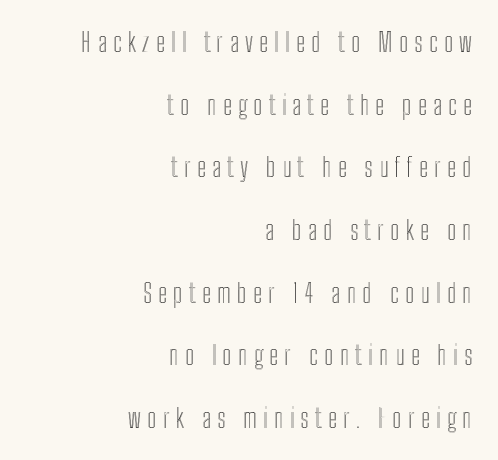
Characters follow at a spacing far wider than the type designer built in. Leading is clearly above the norm, producing a sparse column. No italicization has been applied; the sample stays upright. These lines stack with their right ends in a neat column. Just letters on the line, the space beneath them empty.
